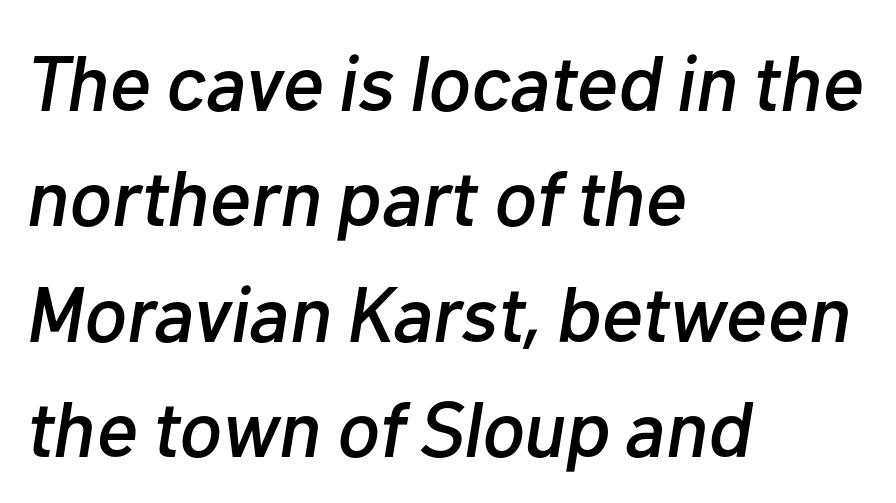
{"italic": "yes", "lean": "right", "slant_degrees": 10, "width": "normal", "stroke_contrast": "low", "x_height": "medium", "monospaced": "no", "underline": "no", "align": "left", "line_spacing": "normal", "line_spacing_ratio": 1.46, "letter_spacing": "normal", "letter_spacing_em": 0.0, "glyph_px": 79}
